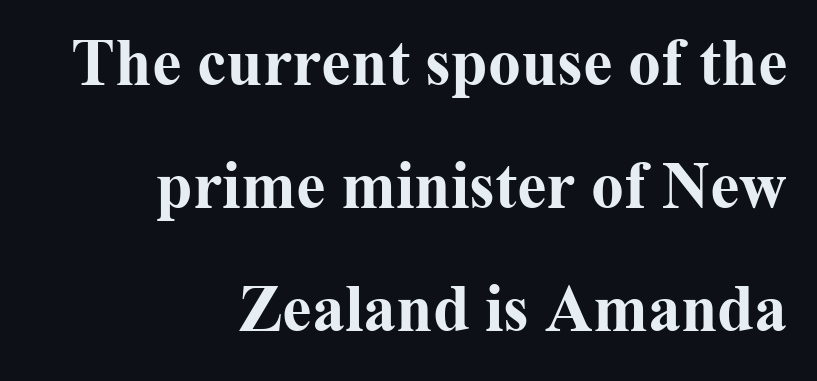
Q: Is the text bold? A: Yes.
Q: Is the text italic (slanted)? A: No, it is upright.
Q: Is the typeface a serif or a sans-serif typeface? A: Serif.
Q: Is the text underlined? A: No.
Q: How is the paragraph aligned? A: Right-aligned.
Q: Is the spacing between letters normal or unusually wide? A: Normal.
Q: Width (condensed, normal, or wide)? A: Normal.
Q: Stroke contrast? A: Medium.
Q: x-height? A: Medium.
Q: Monospaced? A: No.
